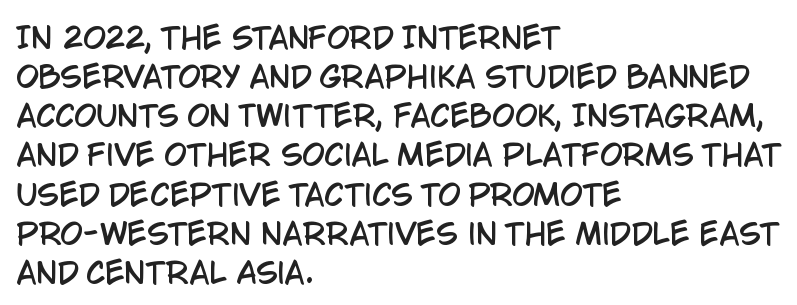
{"serif": "no", "italic": "no", "width": "condensed", "stroke_contrast": "low", "x_height": "large", "monospaced": "no", "underline": "no", "align": "left", "line_spacing": "normal", "line_spacing_ratio": 1.35, "letter_spacing": "normal", "letter_spacing_em": 0.0, "glyph_px": 29}
